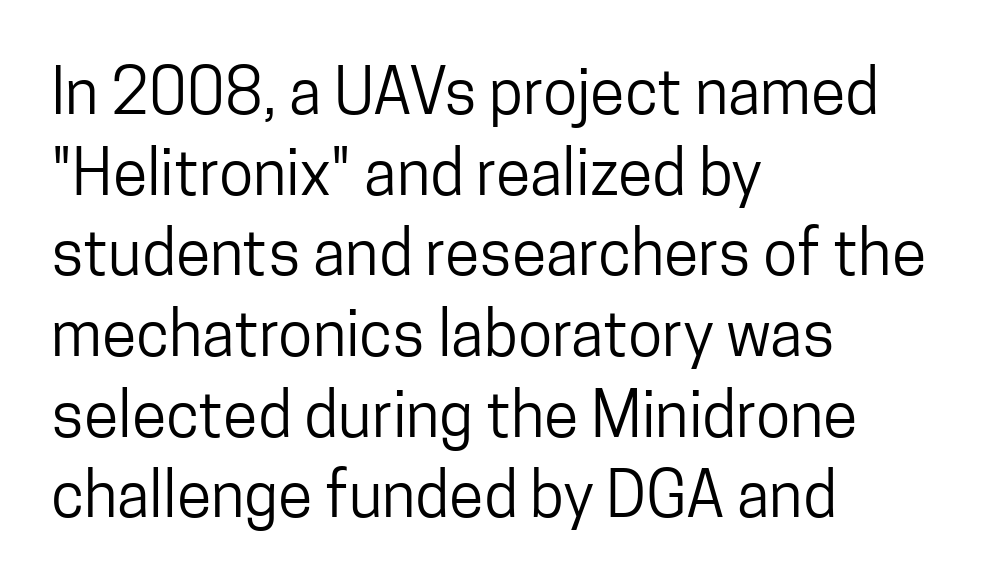
The image shows 63 px regular-weight, condensed sans-serif type, upright; set left-aligned, normal line spacing (1.28x), normal letter spacing, not underlined; low stroke contrast and a medium x-height.
